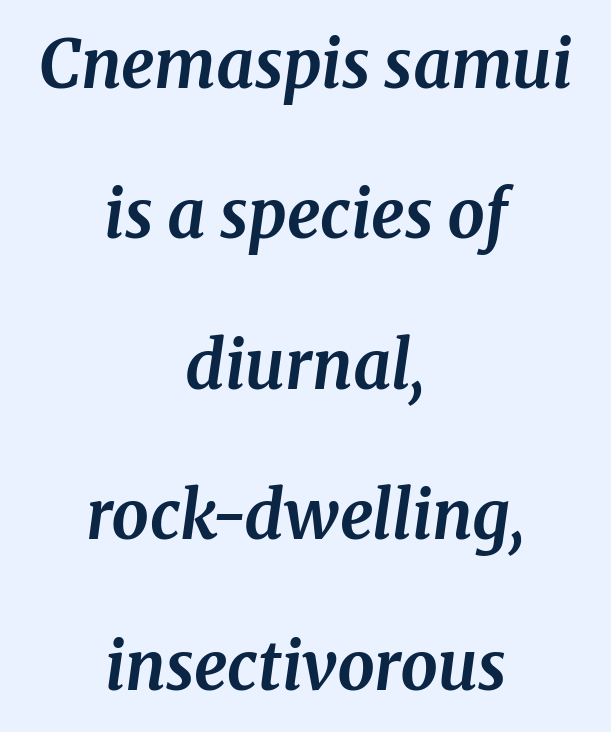
Q: Is the text bold? A: Yes.
Q: Is the text italic (slanted)? A: Yes, it leans right by about 8 degrees.
Q: Is the typeface a serif or a sans-serif typeface? A: Serif.
Q: Is the text underlined? A: No.
Q: How is the paragraph aligned? A: Centered.
Q: Is the spacing between letters normal or unusually wide? A: Normal.
Q: Is the spacing between lines tight, normal or loose? A: Loose.
Q: Width (condensed, normal, or wide)? A: Normal.
Q: Stroke contrast? A: Medium.
Q: x-height? A: Medium.
Q: Monospaced? A: No.
